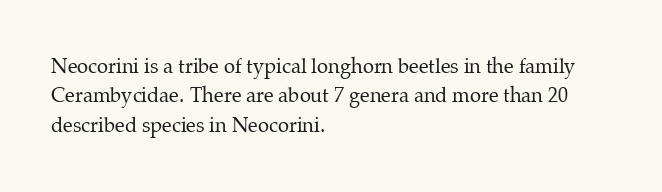
The image shows 20 px text type, upright; set left-aligned, normal line spacing (1.47x), normal letter spacing, not underlined.
